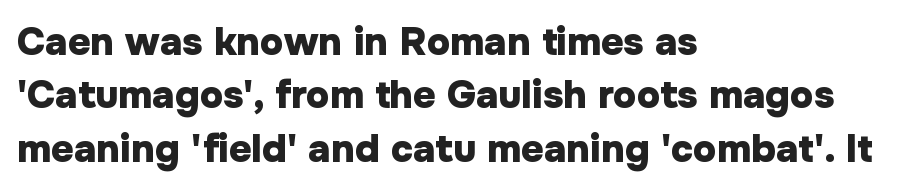
Baseline-to-baseline distance is the conventional proportion of letter height. Each glyph is drawn with heavy, bold strokes. The area under the type is left untouched. Check where the strokes stop: nothing finishes them off — pure sans.
